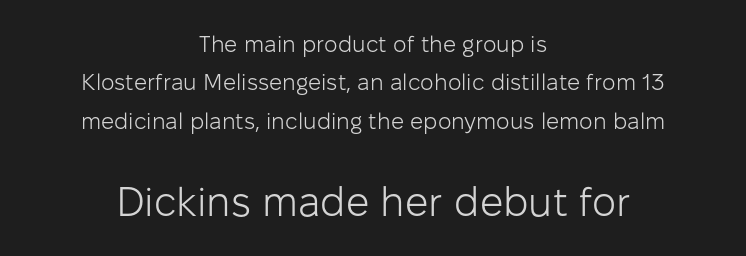
What stands out about the letter spacing? Nothing — it is the standard amount. Two sizes are in play, and the larger belongs to the second block. The rendering shows plain stroke endings on the letterforms — a sans-serif design. Looks like regular typesetting: each glyph gets only the width it needs. Quick note: not italic, upright. Clear beneath every line of the passage.
